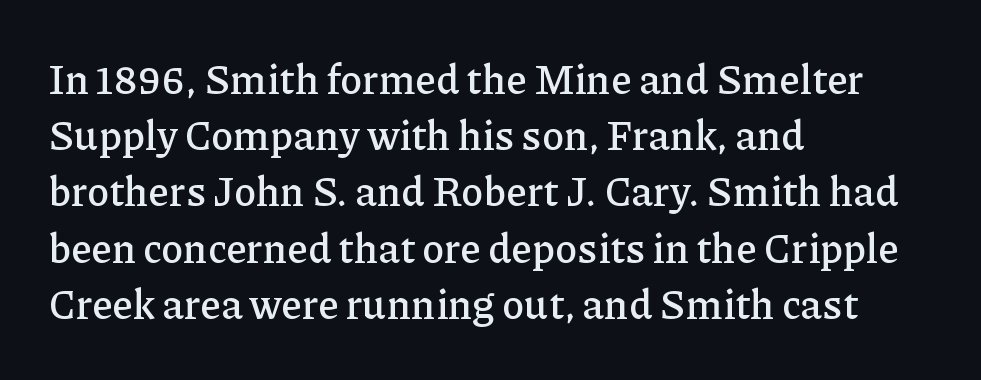
The image shows 41 px serif type, upright; set left-aligned, normal line spacing (1.37x), normal letter spacing, not underlined; low stroke contrast and a medium x-height.
